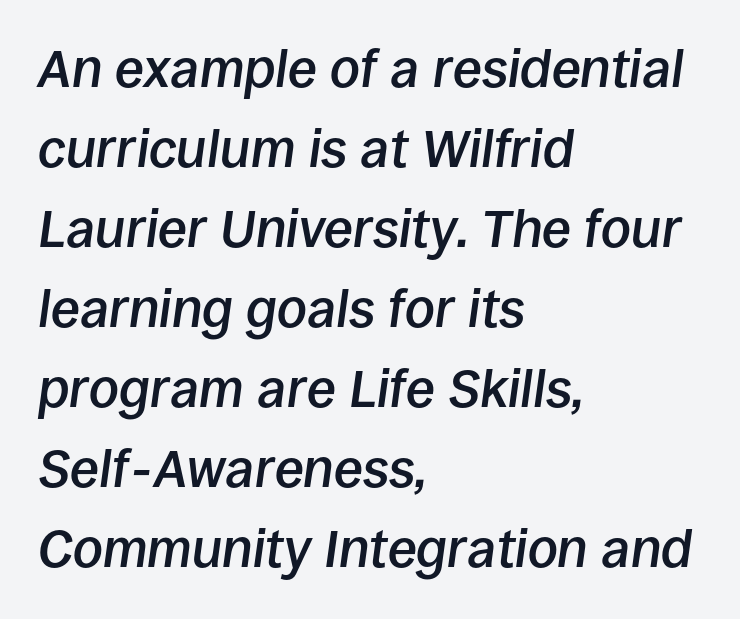
Q: Is the text bold? A: Semi-bold.
Q: Is the text italic (slanted)? A: Yes, it leans right by about 8 degrees.
Q: Is the text underlined? A: No.
Q: How is the paragraph aligned? A: Left-aligned.
Q: Is the spacing between letters normal or unusually wide? A: Normal.
Q: Is the spacing between lines tight, normal or loose? A: Normal.
Q: Width (condensed, normal, or wide)? A: Normal.
Q: Stroke contrast? A: Low.
Q: x-height? A: Large.
Q: Monospaced? A: No.
